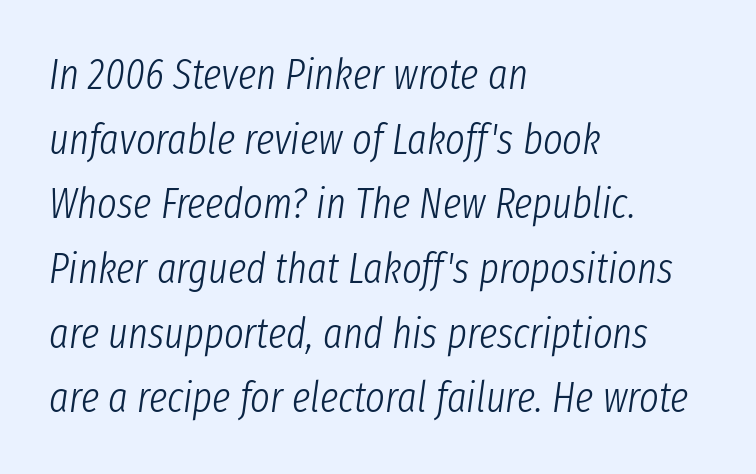
A typesetter would call this leading conventional body-copy spacing. Bare-footed words on every line. There's an unmistakable incline to the writing here. Is this a fixed-width face? No — the glyphs have proportional, varying widths.
